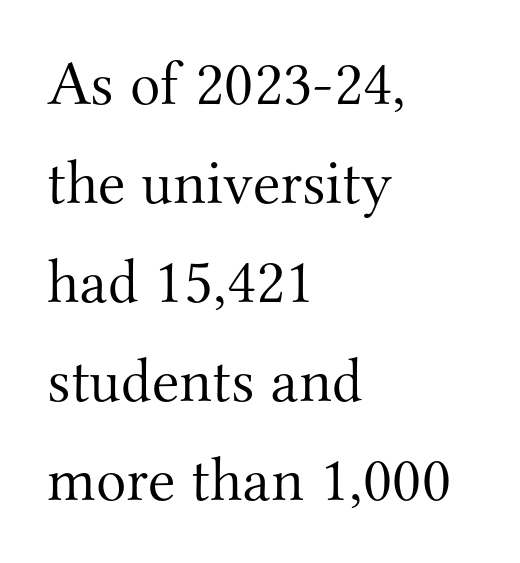
These lines keep a tight, regular rhythm from letter to letter. Weight class: somewhere from thin through regular. Observe the serifs anchoring each vertical stroke in this sample. In terms of posture, this sample is upright. Any mark beneath the type? The region is blank. Think of a printed novel: that variable character pitch is what you see here.
